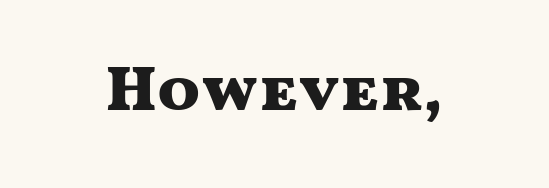
The passage shown is not underscored anywhere. Thick stems and heavy bowls — unmistakably bold. The lettering holds an erect, upright posture throughout. Does extra space separate the letters? No, they use regular spacing.
